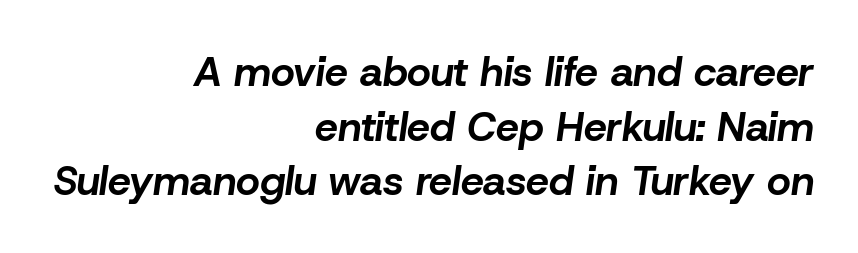
The ragged edge is on the left, which tells us the setting is flush right. Looks like regular typesetting: each glyph gets only the width it needs. Compared with typical body copy, the letter spacing here is the same. Successive baselines arrive at the customary interval.
